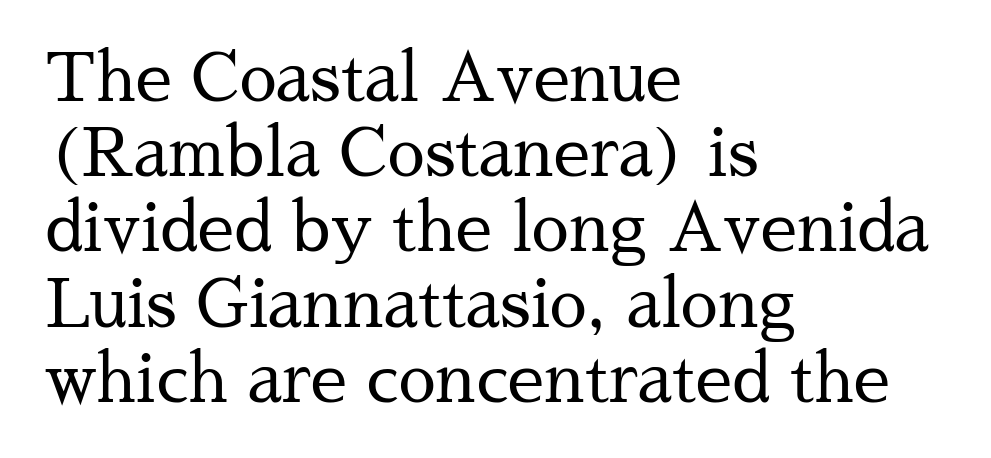
Q: Is the text bold? A: No.
Q: Is the text italic (slanted)? A: No, it is upright.
Q: Is the typeface a serif or a sans-serif typeface? A: Serif.
Q: Is the text underlined? A: No.
Q: How is the paragraph aligned? A: Left-aligned.
Q: Is the spacing between letters normal or unusually wide? A: Normal.
Q: Is the spacing between lines tight, normal or loose? A: Tight.
Q: Width (condensed, normal, or wide)? A: Normal.
Q: Stroke contrast? A: Medium.
Q: x-height? A: Medium.
Q: Monospaced? A: No.
